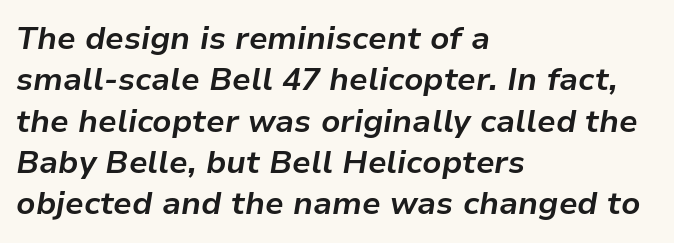
The rendering anchors every line to the left-hand side. Words appear dense and cohesive because spacing is normal. Bare-footed words on every line. These lines were composed using italics.
